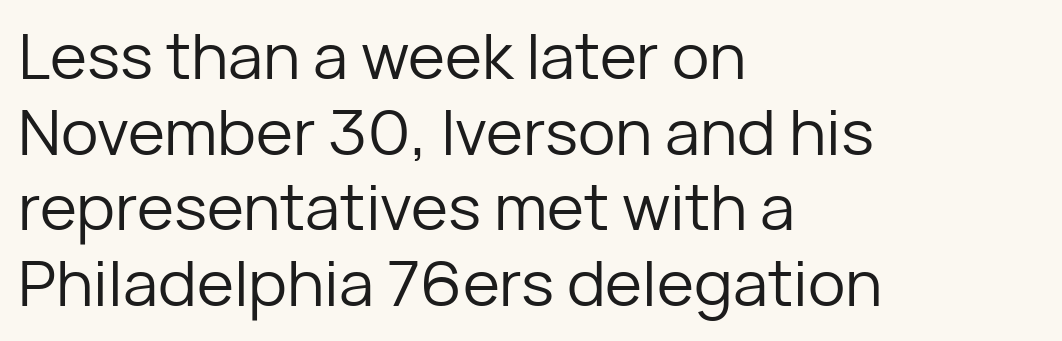
Q: Is the text bold? A: No.
Q: Is the text italic (slanted)? A: No, it is upright.
Q: Is the typeface a serif or a sans-serif typeface? A: Sans-serif.
Q: Is the text underlined? A: No.
Q: How is the paragraph aligned? A: Left-aligned.
Q: Is the spacing between letters normal or unusually wide? A: Normal.
Q: Width (condensed, normal, or wide)? A: Normal.
Q: Stroke contrast? A: Low.
Q: x-height? A: Medium.
Q: Monospaced? A: No.
